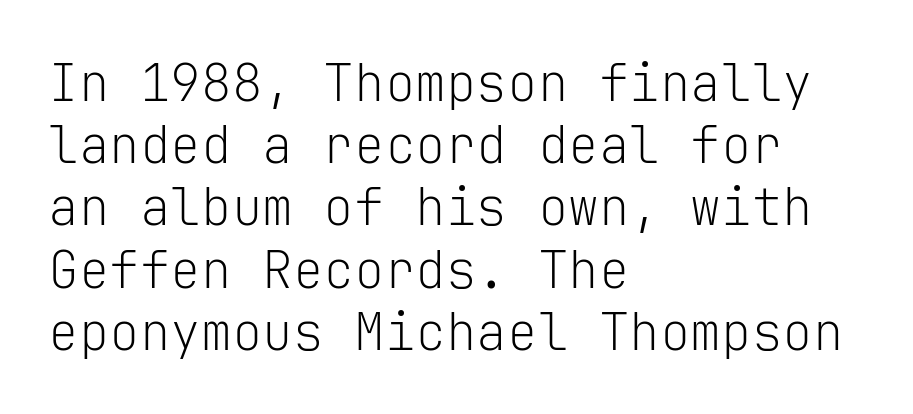
The image shows 51 px light sans-serif type, upright, monospaced; set left-aligned, line spacing 1.22x, normal letter spacing, not underlined; low stroke contrast and a medium x-height.
